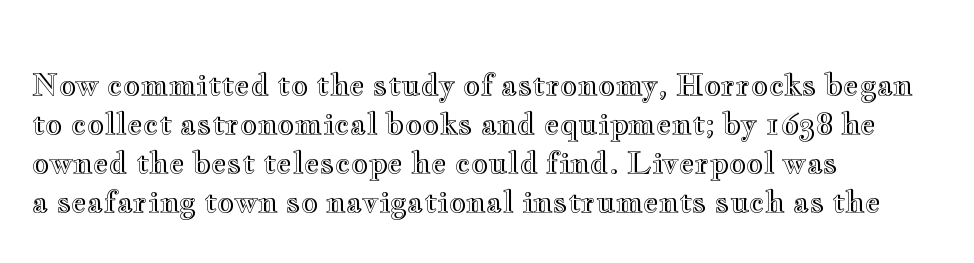
The lettering stays uniformly vertical, giving the passage a roman look. Notice how descenders clear the ascenders below comfortably — that's standard leading. Quick note: underline off. Looks like regular typesetting: each glyph gets only the width it needs.
